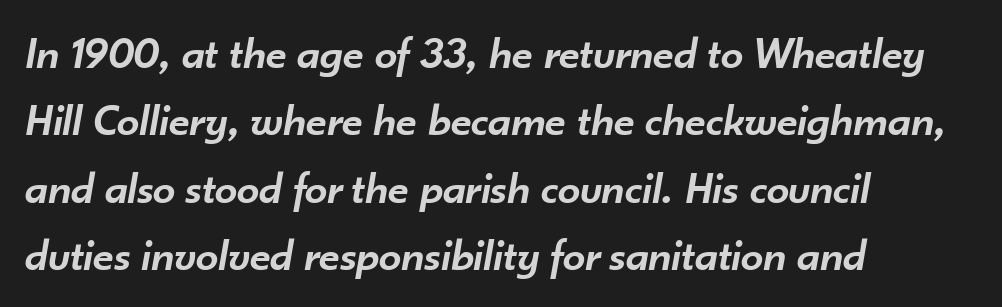
{"italic": "yes", "lean": "right", "slant_degrees": 10, "bold": "semi", "weight": "semibold", "width": "normal", "stroke_contrast": "low", "x_height": "small", "monospaced": "no", "underline": "no", "align": "left", "line_spacing": "normal", "line_spacing_ratio": 1.5, "letter_spacing": "normal", "letter_spacing_em": 0.0, "glyph_px": 45}
